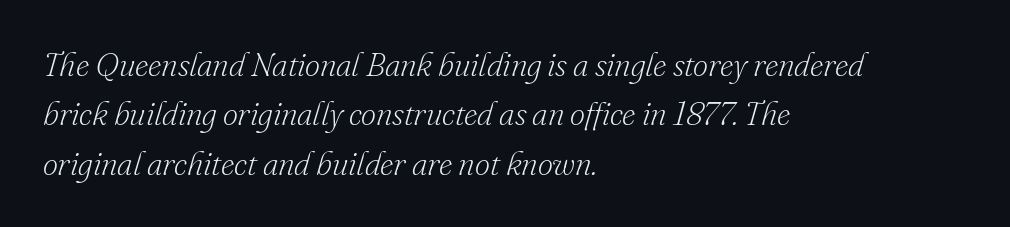
{"serif": "yes", "italic": "yes", "lean": "right", "slant_degrees": 16, "bold": "no", "weight": "light", "width": "normal", "stroke_contrast": "low", "x_height": "small", "monospaced": "no", "underline": "no", "align": "left", "line_spacing": "normal", "line_spacing_ratio": 1.5, "letter_spacing": "normal", "letter_spacing_em": 0.0, "glyph_px": 33}
